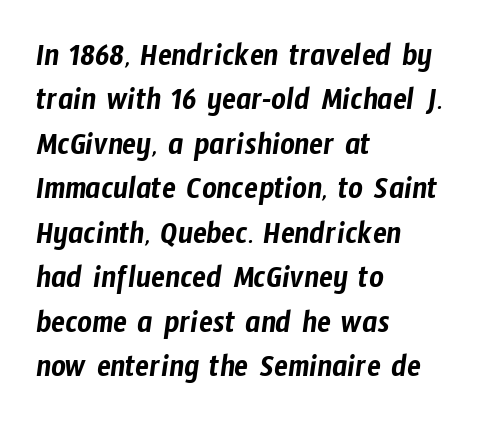
The glyphs are unaccompanied by any horizontal stroke below them. The passage is arranged the way most books set body copy — flush left. Note the varied advance widths — an 'i' is clearly narrower than an 'm'. Words appear dense and cohesive because spacing is normal. Students, observe: this is what conventionally led text looks like. Classification — sans serif.
